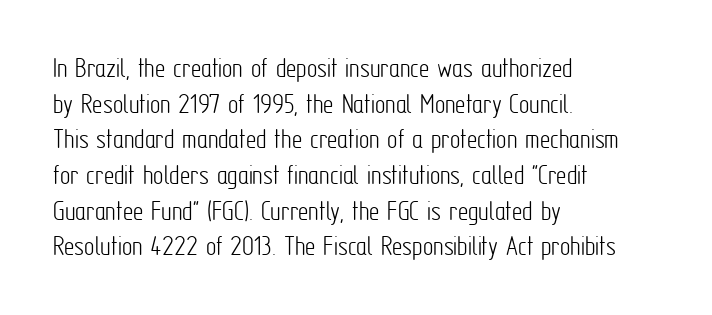
This sample uses an upright cut, with every glyph sitting square on the baseline. Character widths vary here, with narrow letters taking less room than wide ones. Serifs: no, the terminals of the letterforms are clean. Glance below the letters and you will spot only blank space.
